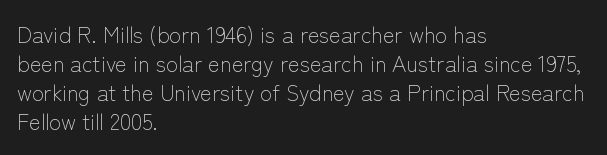
Q: Is the text bold? A: No.
Q: Is the text italic (slanted)? A: No, it is upright.
Q: Is the text underlined? A: No.
Q: How is the paragraph aligned? A: Left-aligned.
Q: Is the spacing between letters normal or unusually wide? A: Normal.
Q: Is the spacing between lines tight, normal or loose? A: Normal.
